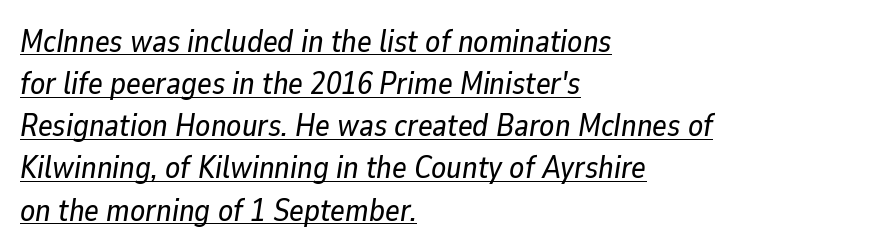
Decoration check: the copy is underlined. In terms of leading, this rendering sits right in the middle. Observe the lean: these are italic letterforms. A typesetter would call this zero additional tracking. The rendering uses natural spacing where letterforms have individual widths.
